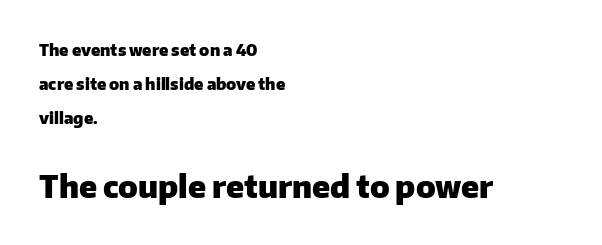
The designer dialed line spacing up above the default. Observe the ordinary spacing: letters are neighbours, not strangers. Horizontally, the lines are justified to the leading edge only. Posture: vertical. Varying glyph widths throughout — classic text-font behaviour.
